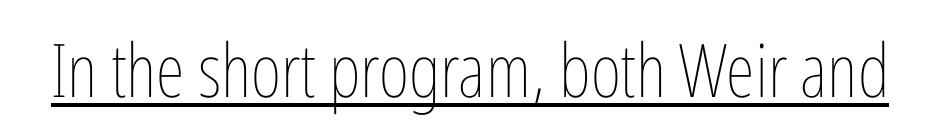
{"italic": "no", "bold": "no", "weight": "thin", "width": "condensed", "stroke_contrast": "low", "x_height": "medium", "monospaced": "no", "underline": "yes", "letter_spacing": "normal", "letter_spacing_em": 0.0, "glyph_px": 74}
